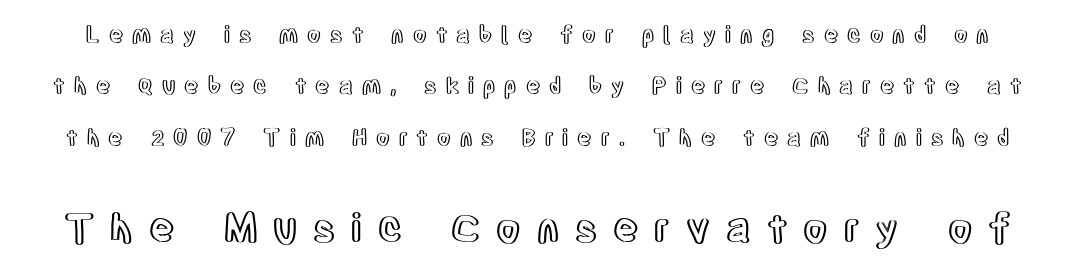
The image shows 39 px condensed type, upright; set loose line spacing (2.33x), unusually wide letter spacing (+0.41 em), not underlined; the second (bottom) block is 1.77x larger; a large x-height.
